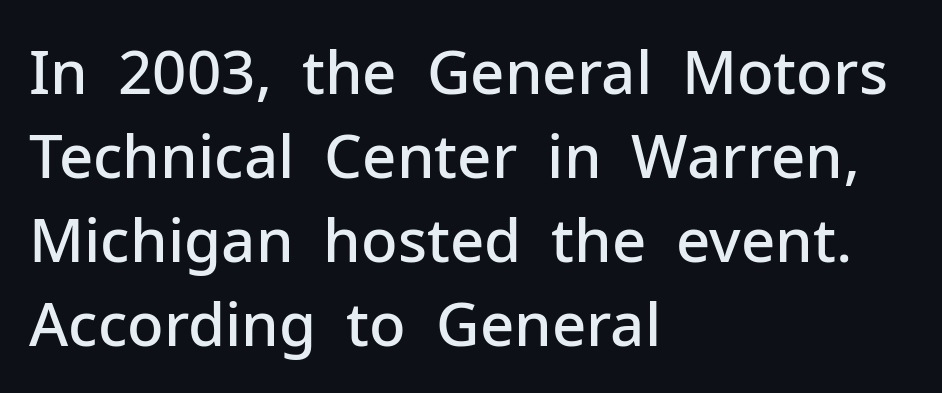
Q: Is the text bold? A: Semi-bold.
Q: Is the text italic (slanted)? A: No, it is upright.
Q: Is the typeface a serif or a sans-serif typeface? A: Sans-serif.
Q: Is the text underlined? A: No.
Q: How is the paragraph aligned? A: Left-aligned.
Q: Is the spacing between letters normal or unusually wide? A: Normal.
Q: Is the spacing between lines tight, normal or loose? A: Normal.
Q: Width (condensed, normal, or wide)? A: Normal.
Q: Stroke contrast? A: Low.
Q: x-height? A: Medium.
Q: Monospaced? A: No.
